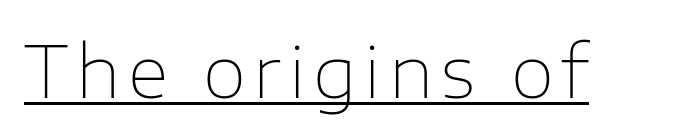
In terms of letterform style, serifs are entirely absent. Do the characters align in a grid? No, the font is proportional. Summary of weight: not heavy and not bold. Posture: straight, roman, zero tilt. This is underlined copy, the kind a proofreader might mark for attention.
